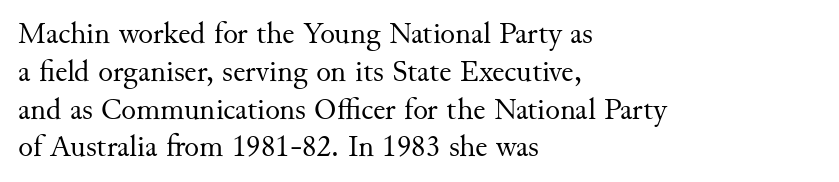
Each line starts at the same left margin while the right side varies. A typesetter would call this proportional, since set widths differ per character. Unbolded letterforms with no extra heft. Students, note that the glyphs here touch the page at normal intervals. The strip under each line holds only bare page.
